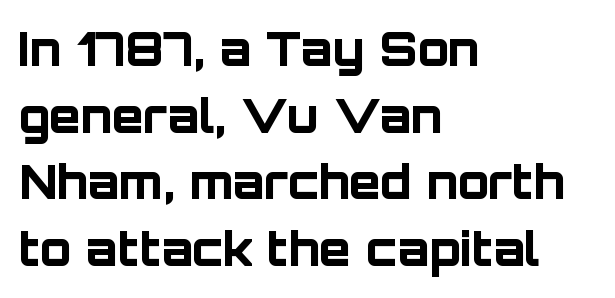
The image shows 46 px bold sans-serif type, upright; set left-aligned, normal line spacing (1.45x), normal letter spacing, not underlined; low stroke contrast and a large x-height.
